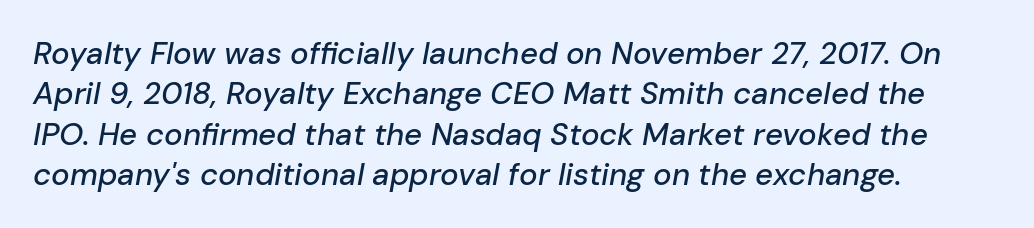
Tracking here is standard; glyphs follow each other at the usual distance. When letters slant like this, we call the style italic. Spacing verdict: proportional, widths tailored to each character. The vertical gap from one line to the next is medium.
